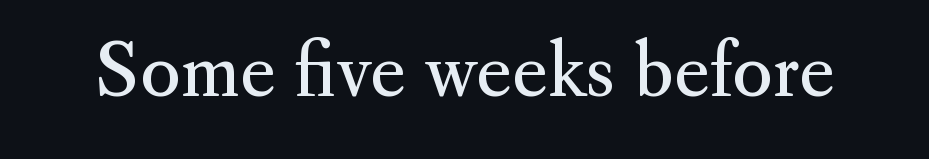
Q: Is the text bold? A: No.
Q: Is the text italic (slanted)? A: No, it is upright.
Q: Is the typeface a serif or a sans-serif typeface? A: Serif.
Q: Is the text underlined? A: No.
Q: Is the spacing between letters normal or unusually wide? A: Normal.
Q: Width (condensed, normal, or wide)? A: Normal.
Q: Stroke contrast? A: Medium.
Q: x-height? A: Small.
Q: Monospaced? A: No.
